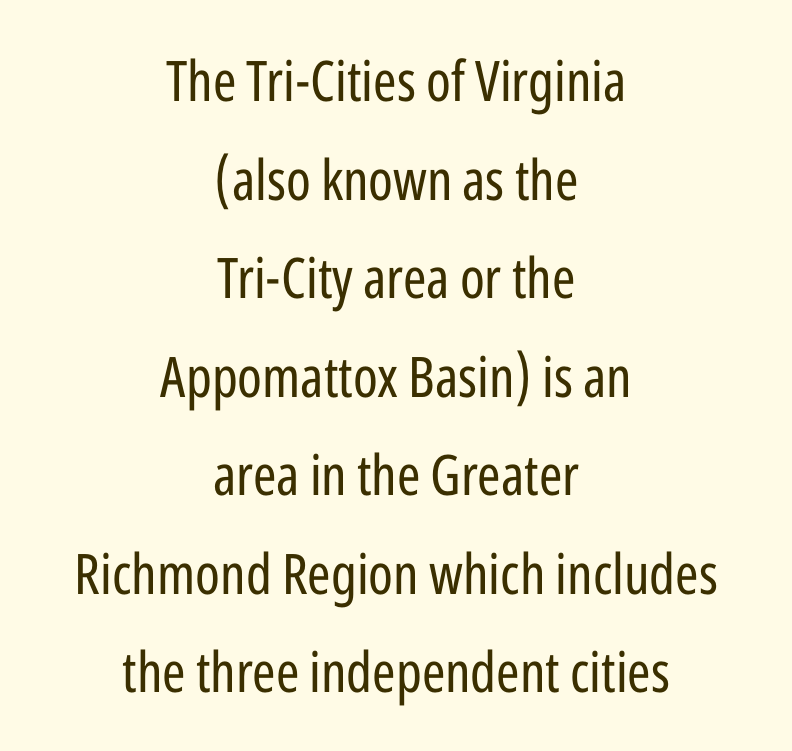
The image shows 56 px regular-weight, condensed sans-serif type, upright; set centered, line spacing 1.76x, normal letter spacing, not underlined; low stroke contrast and a medium x-height.
